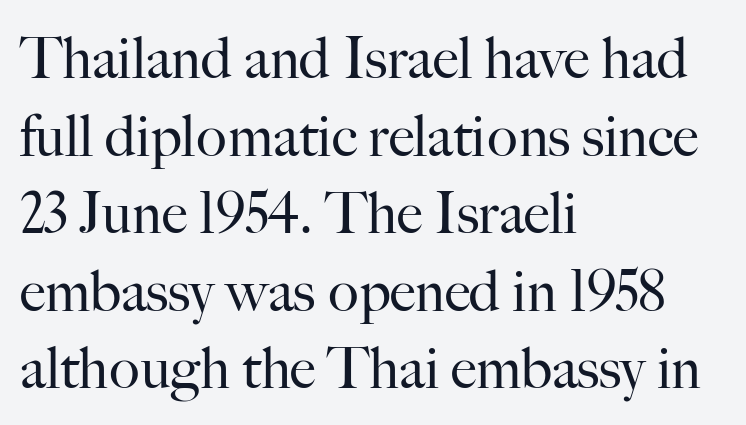
Q: Is the text bold? A: No.
Q: Is the text italic (slanted)? A: No, it is upright.
Q: Is the typeface a serif or a sans-serif typeface? A: Serif.
Q: Is the text underlined? A: No.
Q: How is the paragraph aligned? A: Left-aligned.
Q: Is the spacing between letters normal or unusually wide? A: Normal.
Q: Is the spacing between lines tight, normal or loose? A: Normal.
Q: Width (condensed, normal, or wide)? A: Normal.
Q: Stroke contrast? A: High.
Q: x-height? A: Small.
Q: Monospaced? A: No.
